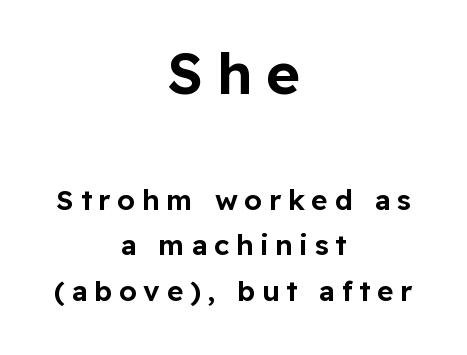
Q: Is the text italic (slanted)? A: No, it is upright.
Q: Is the typeface a serif or a sans-serif typeface? A: Sans-serif.
Q: Is the text underlined? A: No.
Q: How is the paragraph aligned? A: Centered.
Q: Is the spacing between letters normal or unusually wide? A: Unusually wide.
Q: Is the spacing between lines tight, normal or loose? A: Normal.
Q: Which block of text is set in a larger size, the first (top) or the second (bottom)? A: The first (top) one.
Q: Width (condensed, normal, or wide)? A: Normal.
Q: Stroke contrast? A: Low.
Q: x-height? A: Medium.
Q: Monospaced? A: No.
